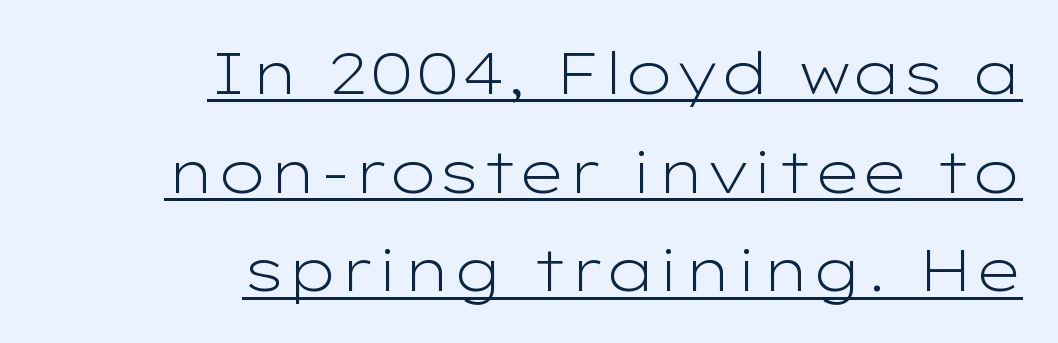
{"serif": "no", "italic": "no", "bold": "no", "weight": "light", "width": "wide", "stroke_contrast": "low", "x_height": "medium", "monospaced": "no", "underline": "yes", "align": "right", "line_spacing": "normal", "line_spacing_ratio": 1.7, "letter_spacing": "normal", "letter_spacing_em": 0.0, "glyph_px": 58}
